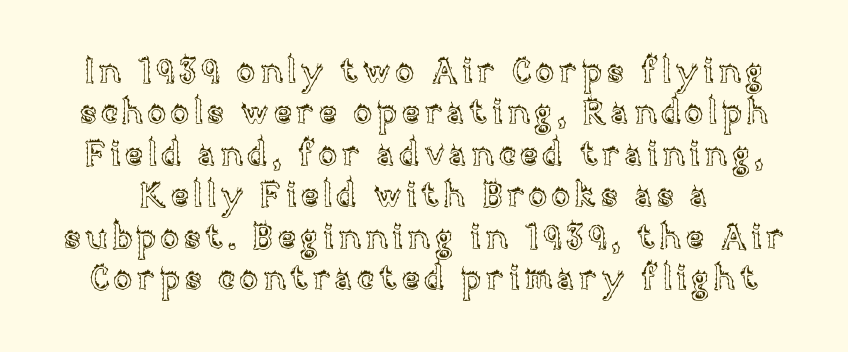
The image shows 34 px text type, upright; set line spacing 1.22x, not underlined; a large x-height.
